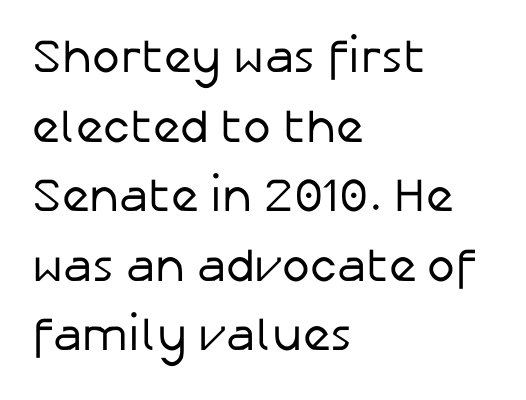
Q: Is the text bold? A: No.
Q: Is the text italic (slanted)? A: No, it is upright.
Q: Is the typeface a serif or a sans-serif typeface? A: Sans-serif.
Q: Is the text underlined? A: No.
Q: How is the paragraph aligned? A: Left-aligned.
Q: Is the spacing between letters normal or unusually wide? A: Normal.
Q: Is the spacing between lines tight, normal or loose? A: Normal.
Q: Width (condensed, normal, or wide)? A: Normal.
Q: Stroke contrast? A: Low.
Q: x-height? A: Medium.
Q: Monospaced? A: No.
